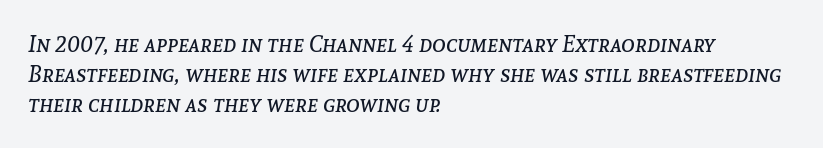
Does the copy run flush right? No — it runs flush left. Interline gaps are of average width in this sample. Observe the ordinary spacing: letters are neighbours, not strangers. The foot of each line stays bare and open.
